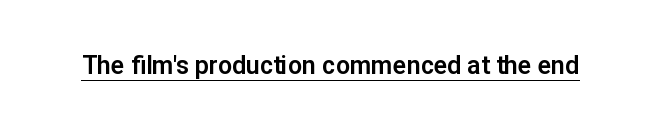
Q: Is the text italic (slanted)? A: No, it is upright.
Q: Is the text underlined? A: Yes.
Q: Is the spacing between letters normal or unusually wide? A: Normal.
